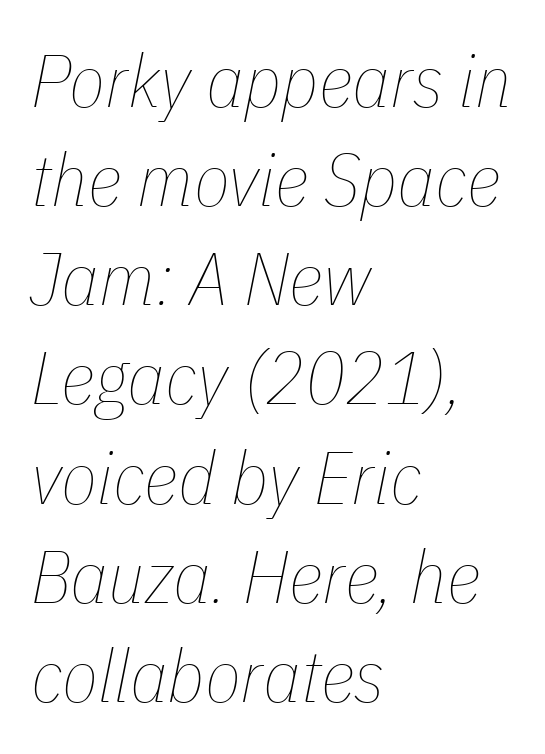
The image shows 74 px thin, condensed type, italic (leaning right); set left-aligned, normal line spacing (1.34x), normal letter spacing, not underlined; low stroke contrast and a medium x-height.
